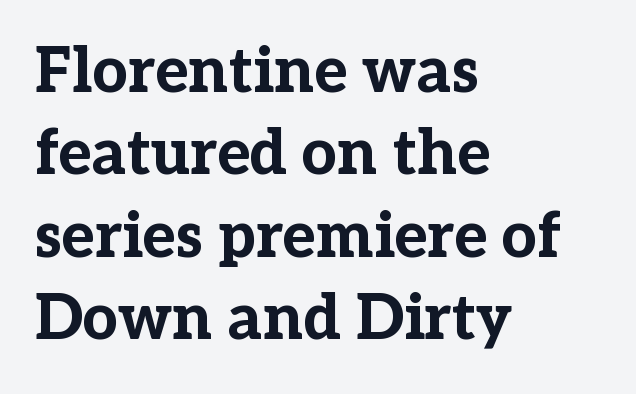
The image shows 62 px bold serif type, upright; set left-aligned, normal line spacing (1.33x), normal letter spacing, not underlined; low stroke contrast and a medium x-height.
